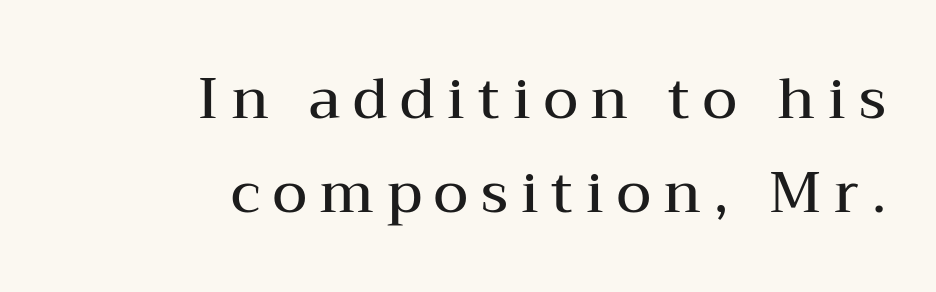
Q: Is the text bold? A: Semi-bold.
Q: Is the text italic (slanted)? A: No, it is upright.
Q: Is the typeface a serif or a sans-serif typeface? A: Serif.
Q: Is the text underlined? A: No.
Q: How is the paragraph aligned? A: Right-aligned.
Q: Is the spacing between letters normal or unusually wide? A: Unusually wide.
Q: Is the spacing between lines tight, normal or loose? A: Normal.
Q: Width (condensed, normal, or wide)? A: Wide.
Q: Stroke contrast? A: Medium.
Q: x-height? A: Medium.
Q: Monospaced? A: No.
